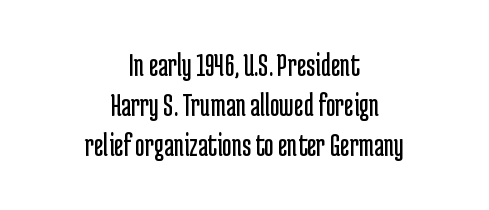
{"serif": "no", "italic": "no", "bold": "no", "weight": "regular", "width": "condensed", "stroke_contrast": "low", "x_height": "medium", "monospaced": "no", "underline": "no", "align": "center", "line_spacing_ratio": 1.21, "letter_spacing": "normal", "letter_spacing_em": 0.0, "glyph_px": 33}
